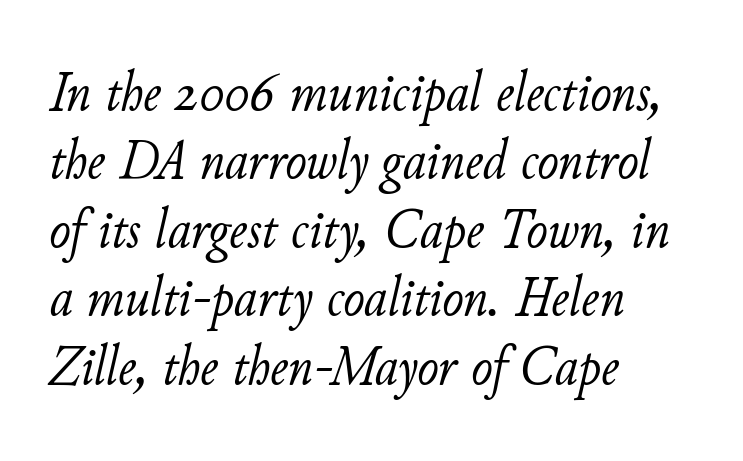
{"italic": "yes", "lean": "right", "slant_degrees": 11, "bold": "no", "weight": "light", "width": "normal", "stroke_contrast": "low", "x_height": "small", "monospaced": "no", "underline": "no", "align": "left", "line_spacing_ratio": 1.2, "letter_spacing": "normal", "letter_spacing_em": 0.0, "glyph_px": 57}
